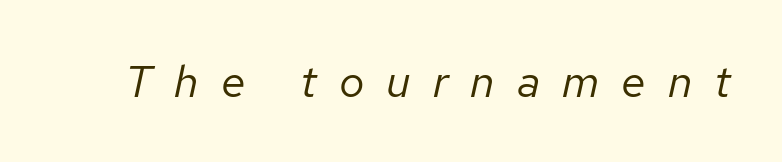
{"italic": "yes", "lean": "right", "slant_degrees": 12, "bold": "no", "weight": "regular", "width": "normal", "stroke_contrast": "low", "x_height": "medium", "monospaced": "no", "underline": "no", "letter_spacing": "wide", "letter_spacing_em": 0.49, "glyph_px": 45}
